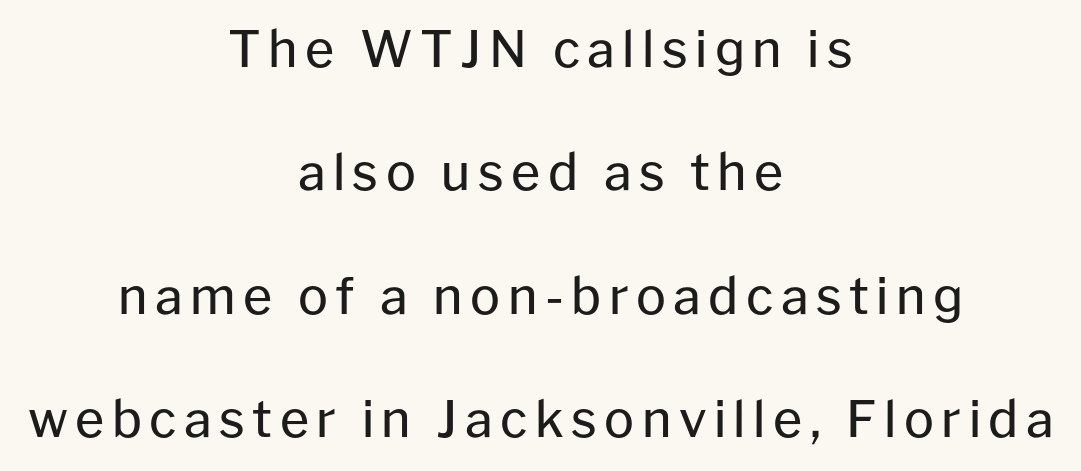
Q: Is the text bold? A: No.
Q: Is the text italic (slanted)? A: No, it is upright.
Q: Is the typeface a serif or a sans-serif typeface? A: Sans-serif.
Q: Is the text underlined? A: No.
Q: How is the paragraph aligned? A: Centered.
Q: Is the spacing between lines tight, normal or loose? A: Loose.
Q: Width (condensed, normal, or wide)? A: Normal.
Q: Stroke contrast? A: Low.
Q: x-height? A: Medium.
Q: Monospaced? A: No.
